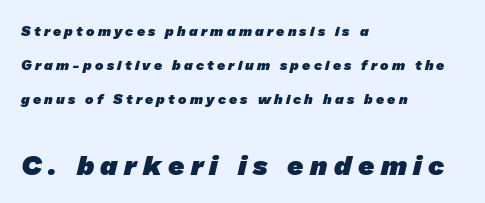
The image shows 28 px heavy sans-serif type; set left-aligned, loose line spacing (2.44x), unusually wide letter spacing (+0.23 em), not underlined; the second (bottom) block is 2.0x larger; low stroke contrast and a medium x-height.
